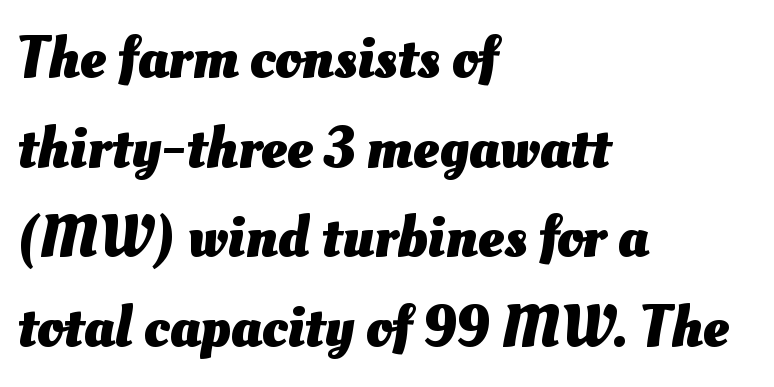
A typesetter would call this leading conventional body-copy spacing. The passage shown has conventional tracking throughout. Think of a printed novel: that variable character pitch is what you see here. The lines are quadded left.
